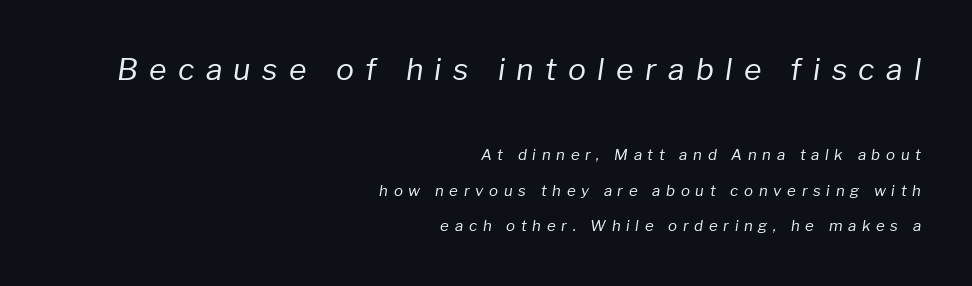
The image shows 30 px regular-weight type, italic (leaning right); set right-aligned, loose line spacing (2.35x), unusually wide letter spacing (+0.38 em), not underlined; the first (top) block is 2.0x larger; low stroke contrast and a medium x-height.
